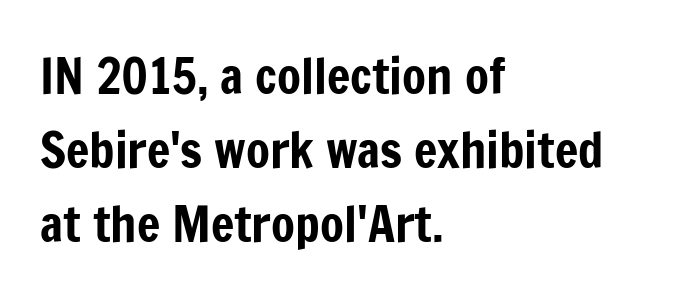
You could not count columns in this text — the font is proportionally spaced. These lines are set flush left with a ragged right edge. Compared with typical paragraphs, the rows here are spaced about the same. A bare baseline throughout the passage. Is this a sans? Yes — the strokes have no serifs. This is the regular roman posture of the typeface.
